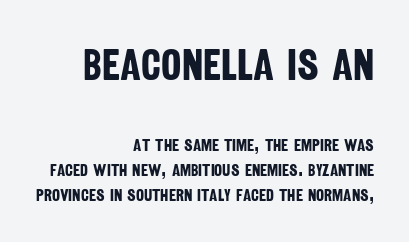
The image shows 43 px bold, condensed sans-serif type; set right-aligned, normal line spacing (1.47x), normal letter spacing, not underlined; the first (top) block is 2.53x larger; low stroke contrast and a large x-height.
